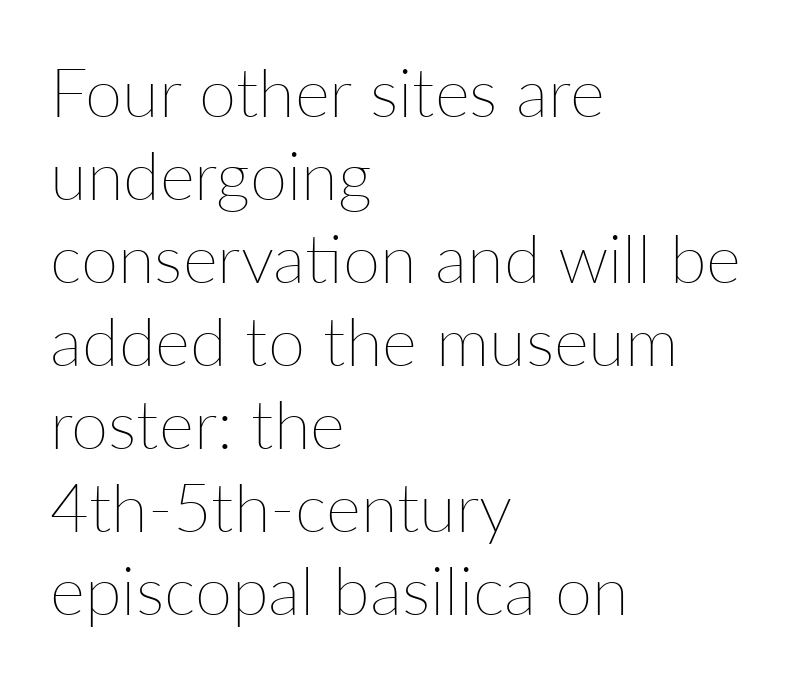
Varying glyph widths throughout — classic text-font behaviour. Glance below the letters and you will spot only blank space. The line texture is even and compact thanks to regular tracking. The specimen reads as upright at a glance. Notice how the passage keeps a crisp vertical edge on the left only.
